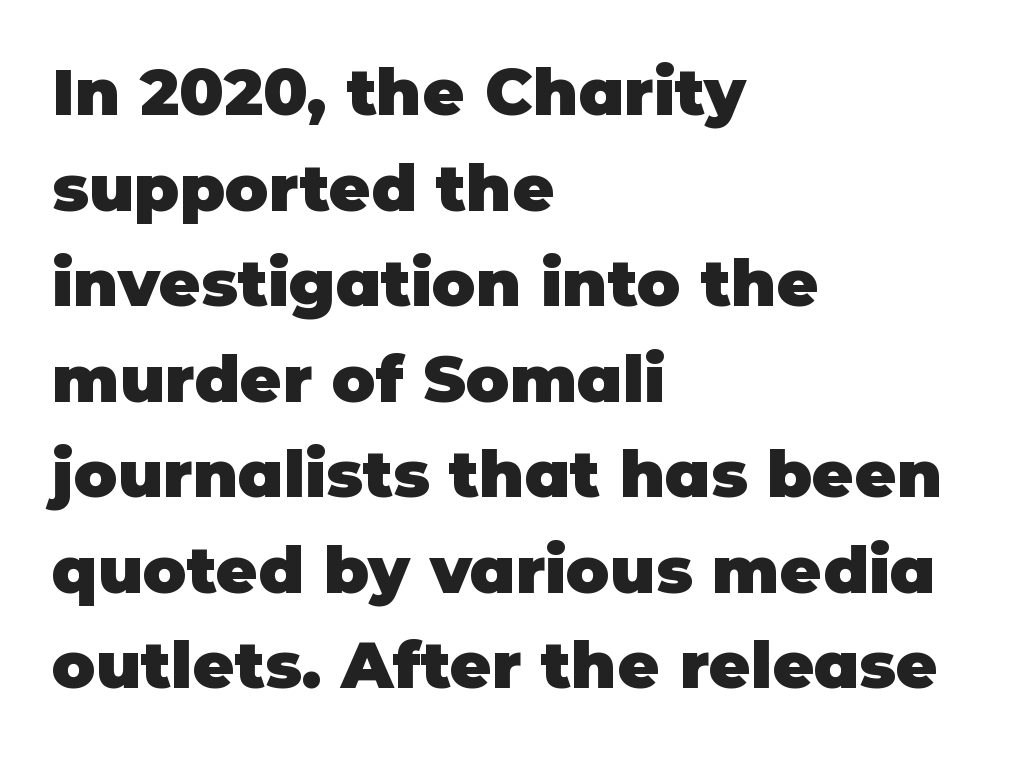
Q: Is the text bold? A: Yes.
Q: Is the text italic (slanted)? A: No, it is upright.
Q: Is the typeface a serif or a sans-serif typeface? A: Sans-serif.
Q: Is the text underlined? A: No.
Q: How is the paragraph aligned? A: Left-aligned.
Q: Is the spacing between letters normal or unusually wide? A: Normal.
Q: Is the spacing between lines tight, normal or loose? A: Normal.
Q: Width (condensed, normal, or wide)? A: Normal.
Q: Stroke contrast? A: Low.
Q: x-height? A: Large.
Q: Monospaced? A: No.
